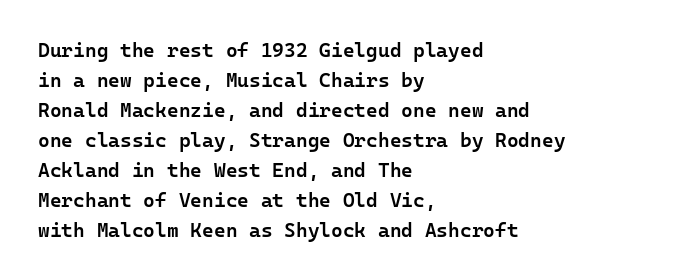
{"italic": "no", "bold": "semi", "underline": "no", "align": "left", "line_spacing": "normal", "line_spacing_ratio": 1.5, "letter_spacing": "normal", "letter_spacing_em": 0.0, "glyph_px": 20}
